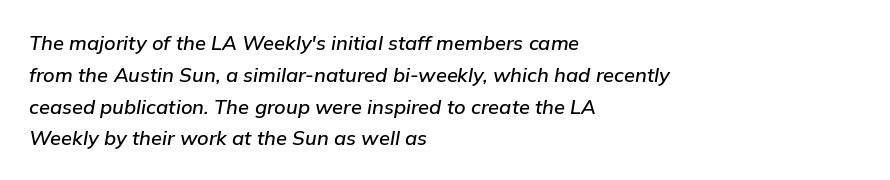
{"italic": "yes", "lean": "right", "slant_degrees": 9, "underline": "no", "align": "left", "line_spacing": "normal", "line_spacing_ratio": 1.59, "letter_spacing": "normal", "letter_spacing_em": 0.0, "glyph_px": 20}
